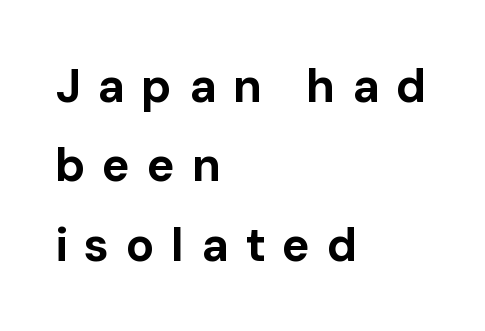
Q: Is the text bold? A: Yes.
Q: Is the text italic (slanted)? A: No, it is upright.
Q: Is the typeface a serif or a sans-serif typeface? A: Sans-serif.
Q: Is the text underlined? A: No.
Q: How is the paragraph aligned? A: Left-aligned.
Q: Is the spacing between letters normal or unusually wide? A: Unusually wide.
Q: Is the spacing between lines tight, normal or loose? A: Normal.
Q: Width (condensed, normal, or wide)? A: Normal.
Q: Stroke contrast? A: Low.
Q: x-height? A: Medium.
Q: Monospaced? A: No.
